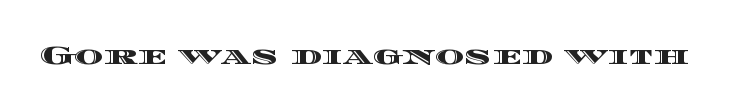
{"italic": "no", "underline": "no", "letter_spacing": "normal", "letter_spacing_em": 0.0, "glyph_px": 25}
